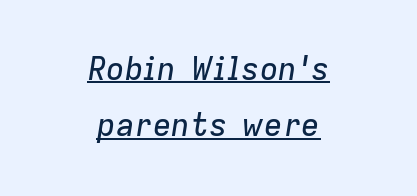
The image shows 31 px text type, italic (leaning right); set centered, line spacing 1.82x, normal letter spacing, underlined; low stroke contrast and a medium x-height.
